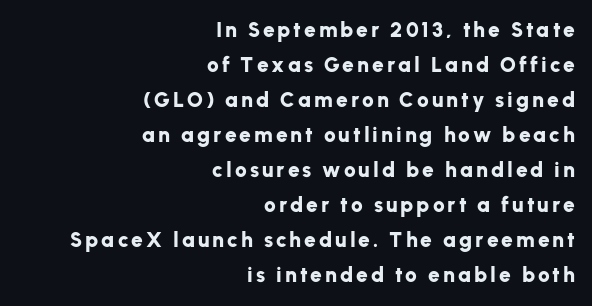
{"italic": "no", "bold": "yes", "underline": "no", "align": "right", "line_spacing": "normal", "line_spacing_ratio": 1.67, "glyph_px": 21}
